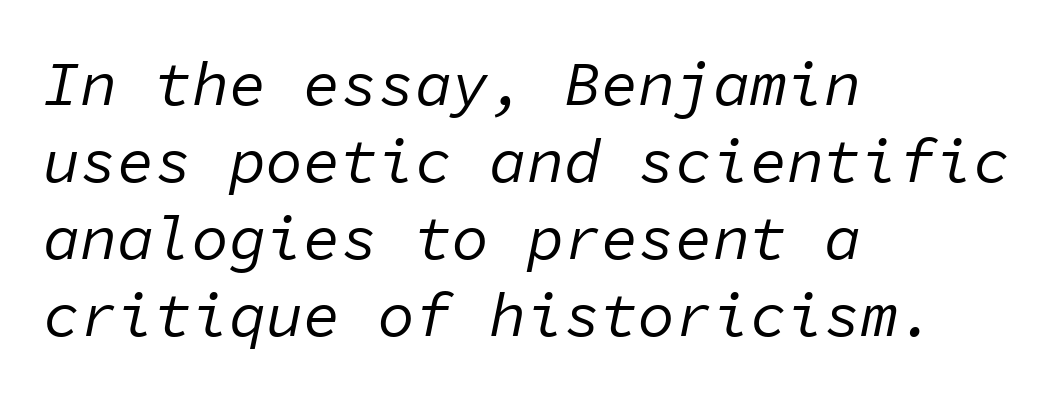
The image shows 62 px regular-weight type, italic (leaning right), monospaced; set left-aligned, line spacing 1.24x, normal letter spacing, not underlined; low stroke contrast and a medium x-height.
